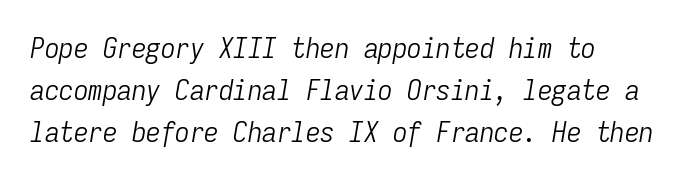
{"italic": "yes", "lean": "right", "slant_degrees": 9, "bold": "no", "weight": "light", "width": "condensed", "stroke_contrast": "low", "x_height": "medium", "monospaced": "yes", "underline": "no", "align": "left", "line_spacing": "normal", "line_spacing_ratio": 1.45, "letter_spacing": "normal", "letter_spacing_em": 0.0, "glyph_px": 29}
